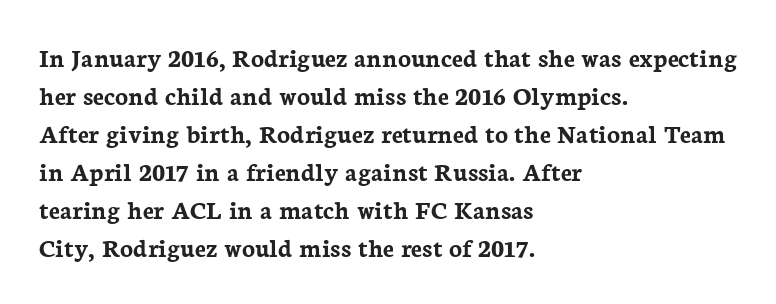
Q: Is the text bold? A: Yes.
Q: Is the text italic (slanted)? A: No, it is upright.
Q: Is the text underlined? A: No.
Q: How is the paragraph aligned? A: Left-aligned.
Q: Is the spacing between letters normal or unusually wide? A: Normal.
Q: Is the spacing between lines tight, normal or loose? A: Normal.
